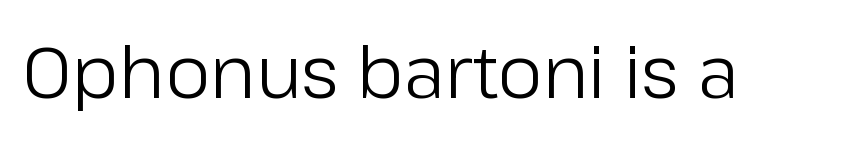
The image shows 71 px regular-weight sans-serif type, upright; set normal letter spacing, not underlined; low stroke contrast and a medium x-height.
